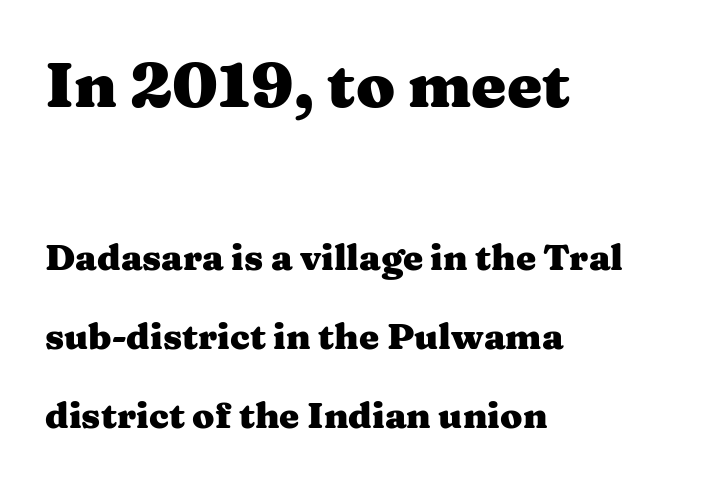
The gaps between neighbouring characters are ordinary and unremarkable. Note the varied advance widths — an 'i' is clearly narrower than an 'm'. The passage shown is not underscored anywhere. This is the regular roman posture of the typeface. The block sitting higher on the canvas is the one with enlarged characters. Are there feet on the stems? There are — it's a serif.
